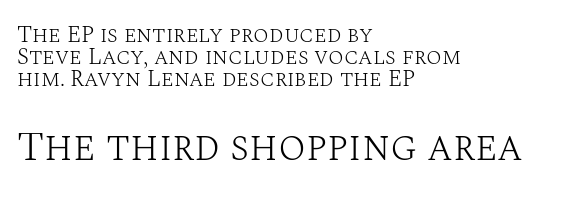
The image shows 41 px light serif type, upright; set left-aligned, tight line spacing (0.96x), normal letter spacing, not underlined; the second (bottom) block is 1.78x larger; medium stroke contrast and a large x-height.
